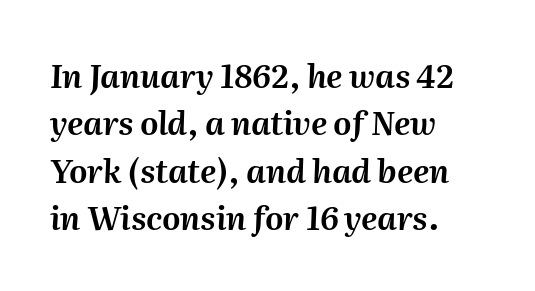
In terms of letterspacing, this is plain default setting. If you drew a line through each stem, it would be angled. Every row of glyphs begins at an identical x-position on the left. Spacing verdict: proportional, widths tailored to each character. Is there much room between lines? A standard amount, neither cramped nor airy. Beneath every word, the page is bare.
